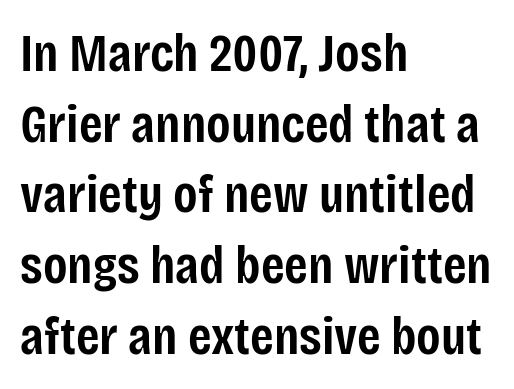
{"serif": "no", "italic": "no", "bold": "semi", "weight": "semibold", "width": "condensed", "stroke_contrast": "low", "x_height": "large", "monospaced": "no", "underline": "no", "align": "left", "line_spacing": "normal", "line_spacing_ratio": 1.31, "letter_spacing": "normal", "letter_spacing_em": 0.0, "glyph_px": 54}
